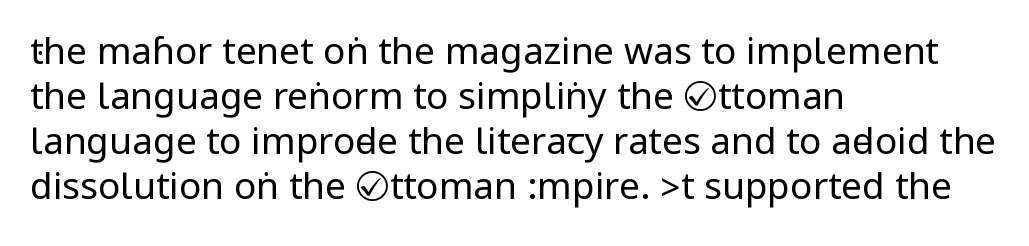
Descenders hang freely into open space. The designer went with a sans here, leaving each stem footless. Notice how the passage keeps a crisp vertical edge on the left only. This is the regular roman posture of the typeface. Short note: letters normally spaced. Compared with a typical body face, this is equally light or lighter still.
